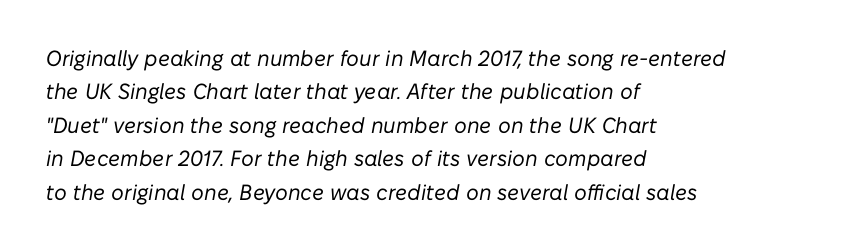
{"italic": "yes", "lean": "right", "slant_degrees": 10, "bold": "no", "underline": "no", "align": "left", "line_spacing": "normal", "line_spacing_ratio": 1.52, "letter_spacing": "normal", "letter_spacing_em": 0.0, "glyph_px": 22}
